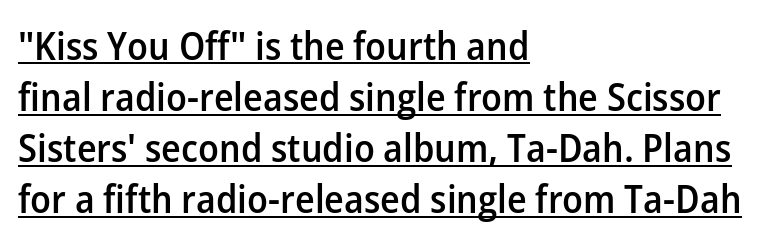
Q: Is the text bold? A: Semi-bold.
Q: Is the text italic (slanted)? A: No, it is upright.
Q: Is the typeface a serif or a sans-serif typeface? A: Sans-serif.
Q: Is the text underlined? A: Yes.
Q: How is the paragraph aligned? A: Left-aligned.
Q: Is the spacing between letters normal or unusually wide? A: Normal.
Q: Is the spacing between lines tight, normal or loose? A: Normal.
Q: Width (condensed, normal, or wide)? A: Normal.
Q: Stroke contrast? A: Low.
Q: x-height? A: Medium.
Q: Monospaced? A: No.
